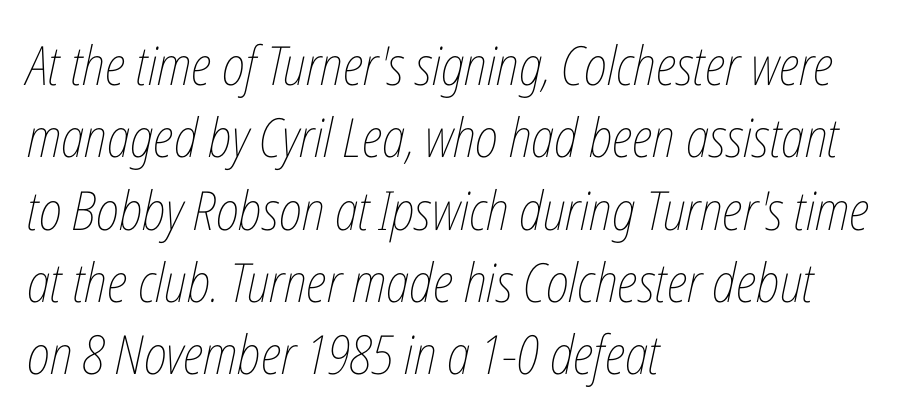
What stands out about the letter spacing? Nothing — it is the standard amount. Leftover space on each line is placed entirely after the last word. The rendering uses a moderate line-height, typical for paragraphs. Yep, that's italic — everything's leaning.
